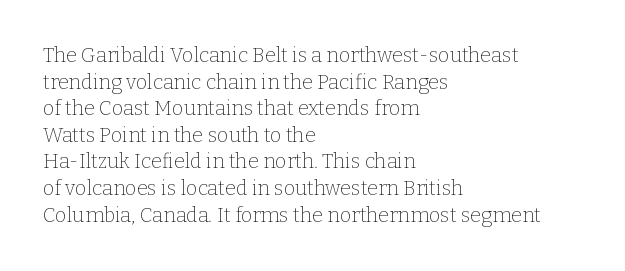
{"italic": "no", "bold": "no", "underline": "no", "align": "left", "line_spacing": "normal", "line_spacing_ratio": 1.33, "letter_spacing": "normal", "letter_spacing_em": 0.0, "glyph_px": 20}
